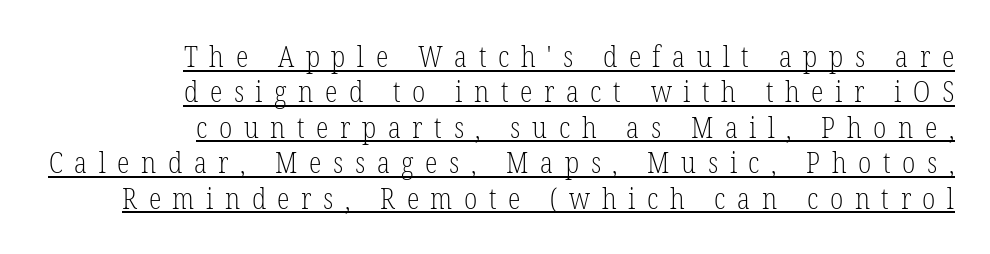
Q: Is the text bold? A: No.
Q: Is the text italic (slanted)? A: No, it is upright.
Q: Is the typeface a serif or a sans-serif typeface? A: Serif.
Q: Is the text underlined? A: Yes.
Q: How is the paragraph aligned? A: Right-aligned.
Q: Is the spacing between letters normal or unusually wide? A: Unusually wide.
Q: Width (condensed, normal, or wide)? A: Condensed.
Q: Stroke contrast? A: Low.
Q: x-height? A: Medium.
Q: Monospaced? A: No.
